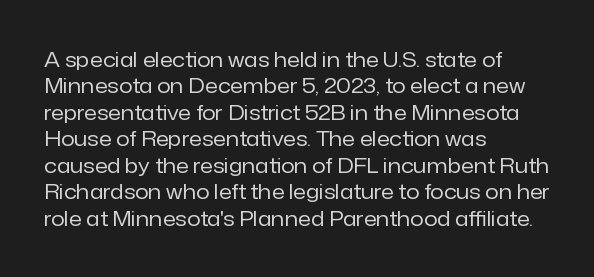
{"italic": "no", "bold": "no", "underline": "no", "align": "left", "line_spacing": "normal", "line_spacing_ratio": 1.26, "letter_spacing": "normal", "letter_spacing_em": 0.0, "glyph_px": 21}
